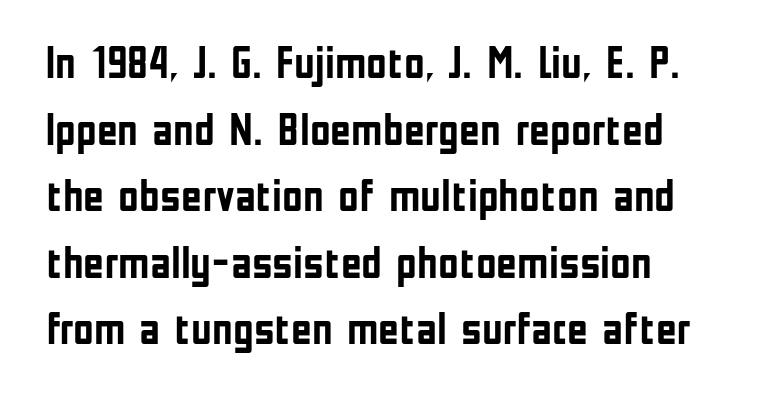
Here the designer chose a conventional face with non-uniform glyph widths. The text was rendered using a sans face with plain stroke endings. Its strokes are broad and dark, the hallmark of bold type. The passage shown stacks its lines at a standard gap.
